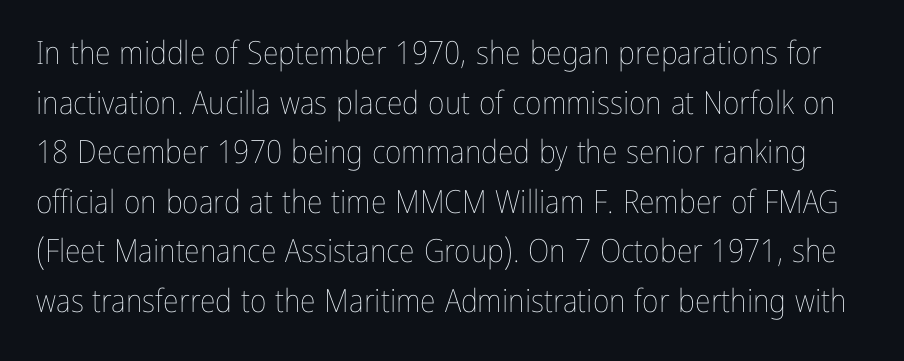
{"italic": "no", "bold": "no", "weight": "thin", "width": "condensed", "stroke_contrast": "low", "x_height": "medium", "monospaced": "no", "underline": "no", "line_spacing": "normal", "line_spacing_ratio": 1.55, "letter_spacing": "normal", "letter_spacing_em": 0.0, "glyph_px": 32}
